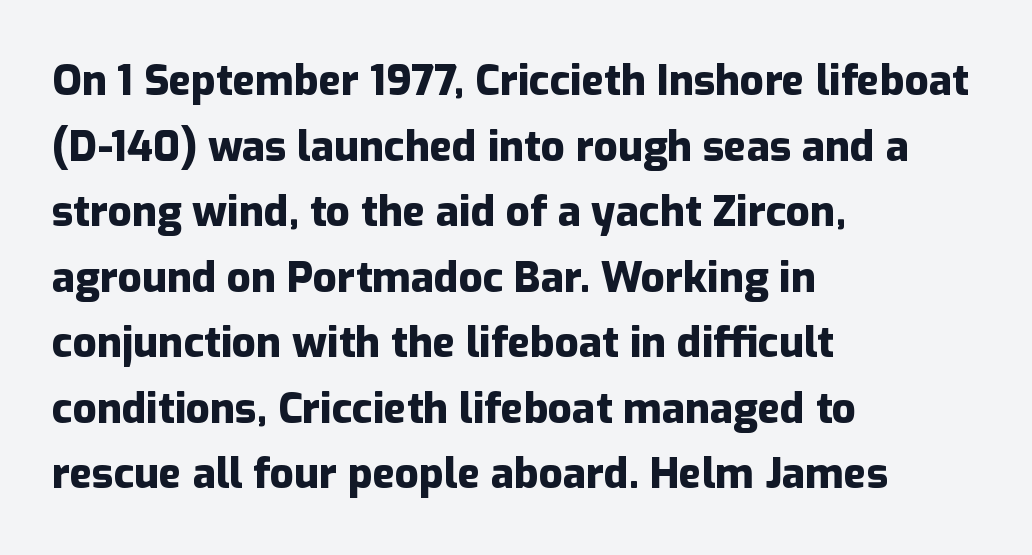
The letters stand upright; this is a roman face. This sample has the flowing, uneven cadence of proportional lettering. The face used here is a sans, in the tradition of grotesques and geometrics. The face used here has the dense, thick strokes of a bold. These lines keep a tight, regular rhythm from letter to letter. In terms of leading, this rendering sits right in the middle.
